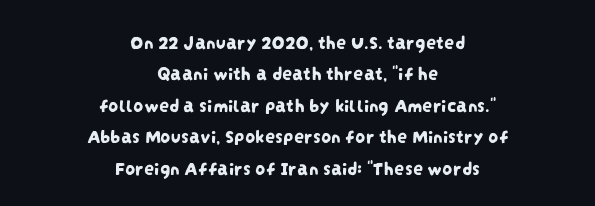
The image shows 20 px text type; set centered, normal line spacing (1.57x), normal letter spacing, not underlined.
